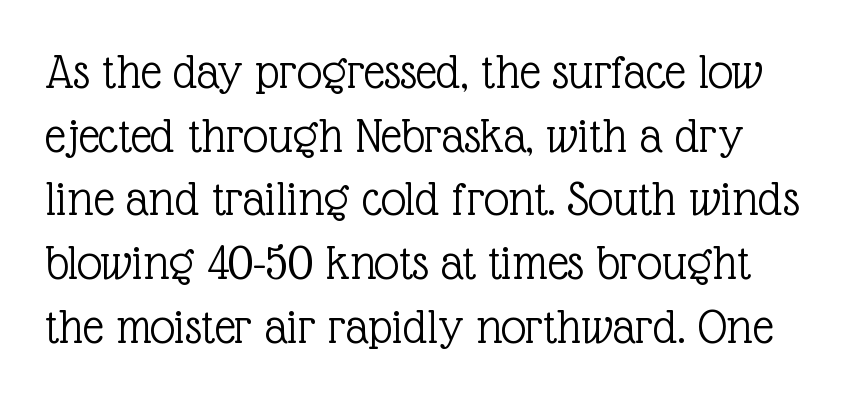
{"serif": "yes", "italic": "no", "bold": "no", "weight": "light", "width": "normal", "x_height": "medium", "monospaced": "no", "underline": "no", "line_spacing": "normal", "line_spacing_ratio": 1.25, "letter_spacing": "normal", "letter_spacing_em": 0.0, "glyph_px": 51}
